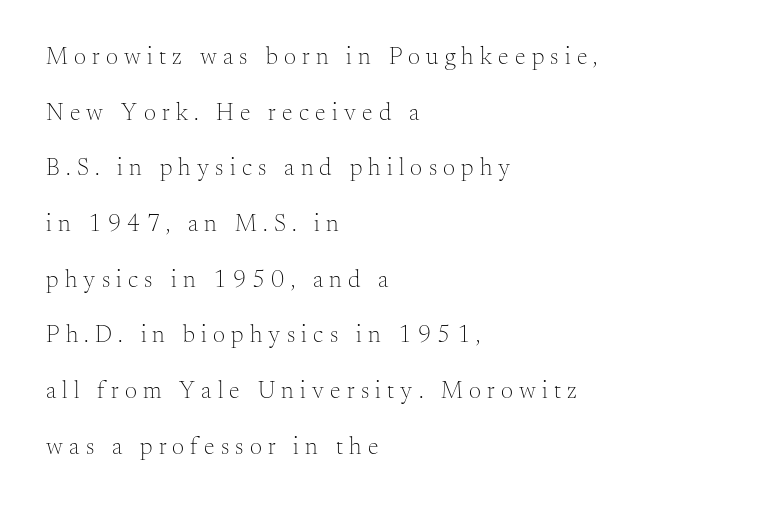
Q: Is the text bold? A: No.
Q: Is the text italic (slanted)? A: No, it is upright.
Q: Is the text underlined? A: No.
Q: How is the paragraph aligned? A: Left-aligned.
Q: Is the spacing between letters normal or unusually wide? A: Unusually wide.
Q: Is the spacing between lines tight, normal or loose? A: Loose.
